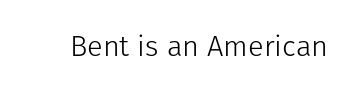
{"serif": "no", "italic": "no", "bold": "no", "weight": "light", "width": "normal", "stroke_contrast": "low", "x_height": "medium", "monospaced": "no", "underline": "no", "letter_spacing": "normal", "letter_spacing_em": 0.0, "glyph_px": 29}
